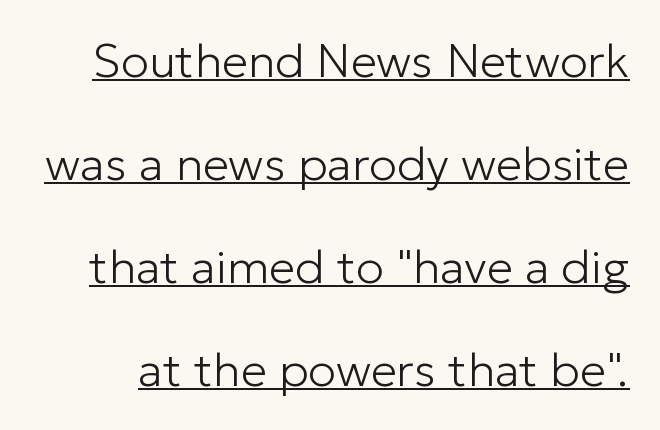
Q: Is the text bold? A: No.
Q: Is the text italic (slanted)? A: No, it is upright.
Q: Is the typeface a serif or a sans-serif typeface? A: Sans-serif.
Q: Is the text underlined? A: Yes.
Q: Is the spacing between letters normal or unusually wide? A: Normal.
Q: Is the spacing between lines tight, normal or loose? A: Loose.
Q: Width (condensed, normal, or wide)? A: Normal.
Q: Stroke contrast? A: Low.
Q: x-height? A: Medium.
Q: Monospaced? A: No.
